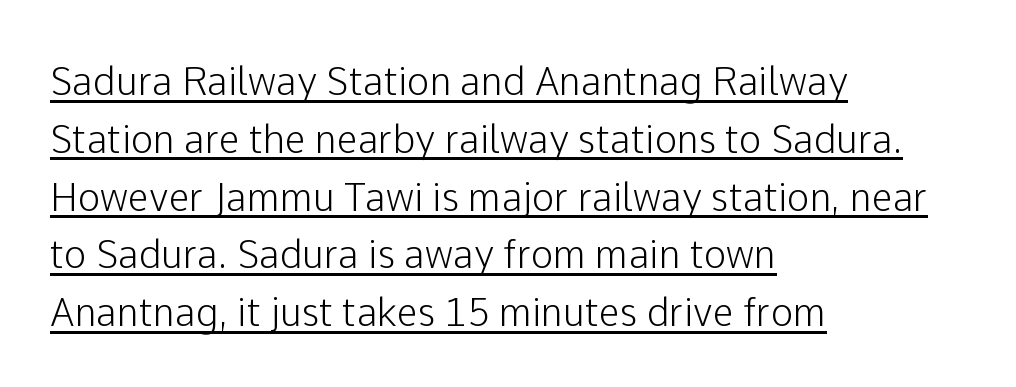
The typesetter chose a ragged-right arrangement here. Each word holds together tightly as a unit, with standard inter-letter gaps. I'd call this a sans setting — the letters go barefoot. Character widths vary here, with narrow letters taking less room than wide ones. In terms of leading, this rendering sits right in the middle. The glyphs are accompanied by a horizontal stroke just below them.
